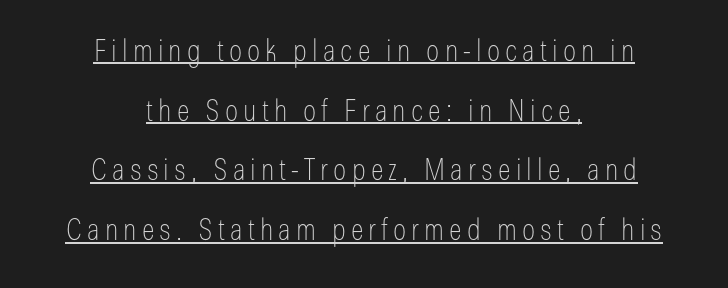
{"serif": "no", "italic": "no", "bold": "no", "weight": "thin", "width": "condensed", "stroke_contrast": "low", "x_height": "medium", "monospaced": "no", "underline": "yes", "align": "center", "line_spacing": "loose", "line_spacing_ratio": 1.99, "glyph_px": 30}
